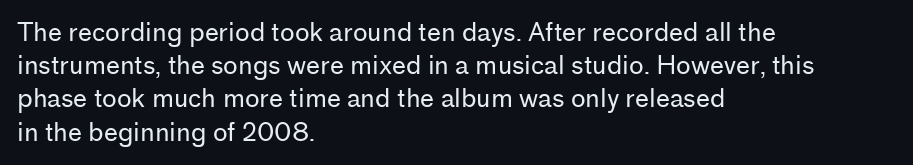
The image shows 25 px text type, upright; set left-aligned, normal line spacing (1.33x), normal letter spacing, not underlined.
